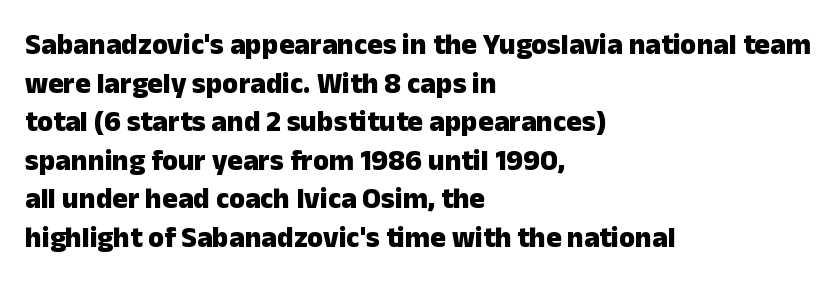
Q: Is the text bold? A: Yes.
Q: Is the text italic (slanted)? A: No, it is upright.
Q: Is the typeface a serif or a sans-serif typeface? A: Sans-serif.
Q: Is the text underlined? A: No.
Q: How is the paragraph aligned? A: Left-aligned.
Q: Is the spacing between letters normal or unusually wide? A: Normal.
Q: Is the spacing between lines tight, normal or loose? A: Normal.
Q: Width (condensed, normal, or wide)? A: Normal.
Q: Stroke contrast? A: Low.
Q: x-height? A: Medium.
Q: Monospaced? A: No.
